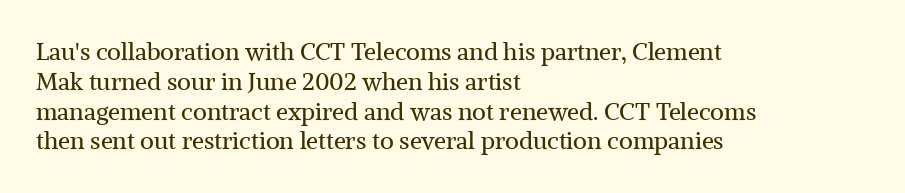
Q: Is the text bold? A: No.
Q: Is the text italic (slanted)? A: No, it is upright.
Q: Is the text underlined? A: No.
Q: How is the paragraph aligned? A: Left-aligned.
Q: Is the spacing between letters normal or unusually wide? A: Normal.
